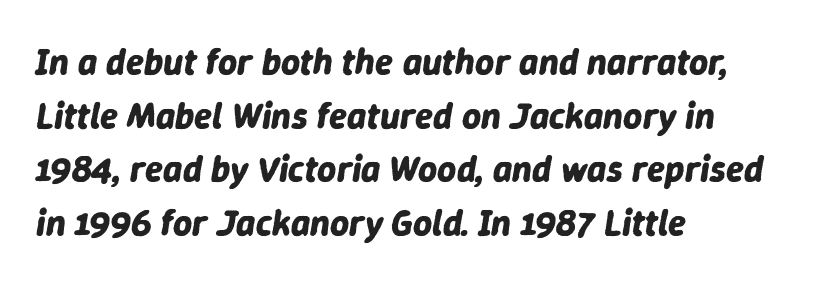
Slant detected: the letters are inclined. A clean baseline with only descenders dipping below it. Caption: bold face, heavy strokes. The letters advance in unequal steps, a hallmark of proportional type. Each line starts at the same left margin while the right side varies.
